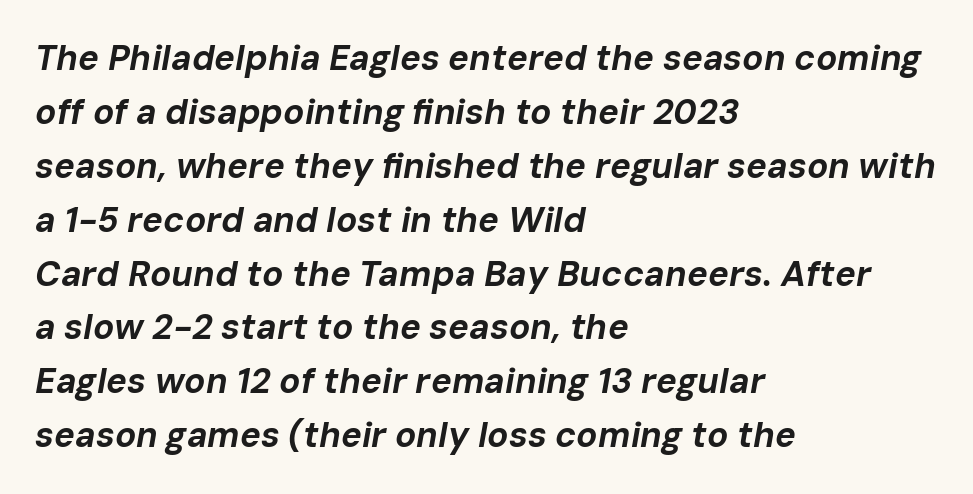
This sample has the flowing, uneven cadence of proportional lettering. Its strokes are broad and dark, the hallmark of bold type. The paragraph has a hard left edge and a soft right edge. Quick note: italic.
